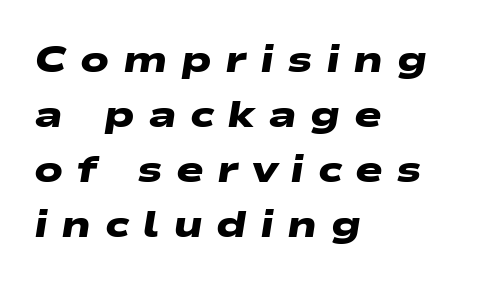
Teacher's note: observe the even left margin — that is flush-left alignment. Each glyph is drawn with heavy, bold strokes. Note the varied advance widths — an 'i' is clearly narrower than an 'm'. A typesetter would call this heavily tracked-out type. Rows of type keep a routine distance in the vertical direction. Bare-footed words on every line.
